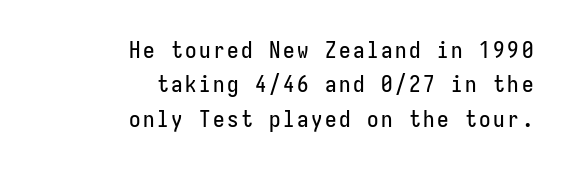
{"italic": "no", "underline": "no", "align": "right", "line_spacing": "normal", "line_spacing_ratio": 1.5, "glyph_px": 23}
